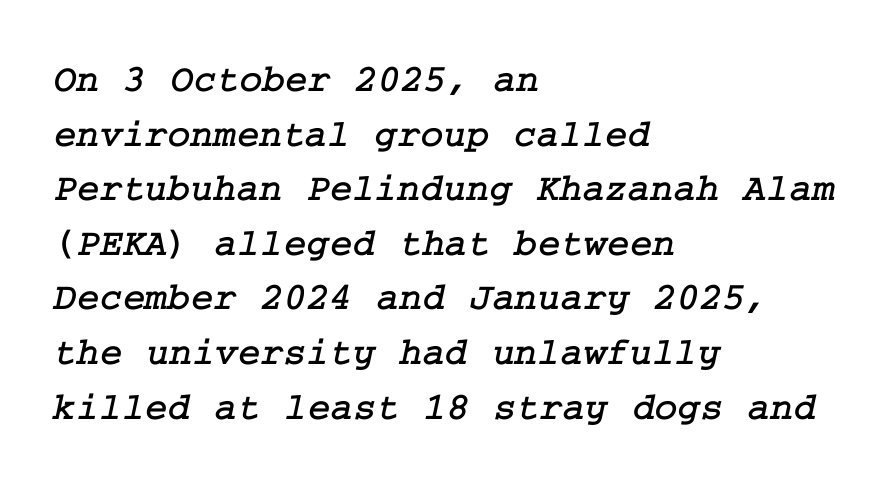
{"serif": "yes", "width": "normal", "stroke_contrast": "low", "x_height": "medium", "underline": "no", "align": "left", "line_spacing": "normal", "line_spacing_ratio": 1.4, "letter_spacing": "normal", "letter_spacing_em": 0.0, "glyph_px": 39}
